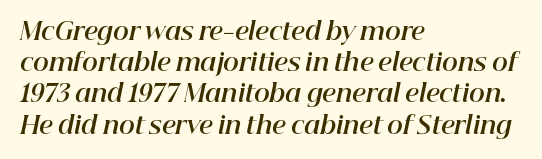
Q: Is the text bold? A: Yes.
Q: Is the text italic (slanted)? A: Yes, it leans right by about 12 degrees.
Q: Is the text underlined? A: No.
Q: How is the paragraph aligned? A: Left-aligned.
Q: Is the spacing between letters normal or unusually wide? A: Normal.
Q: Is the spacing between lines tight, normal or loose? A: Normal.
